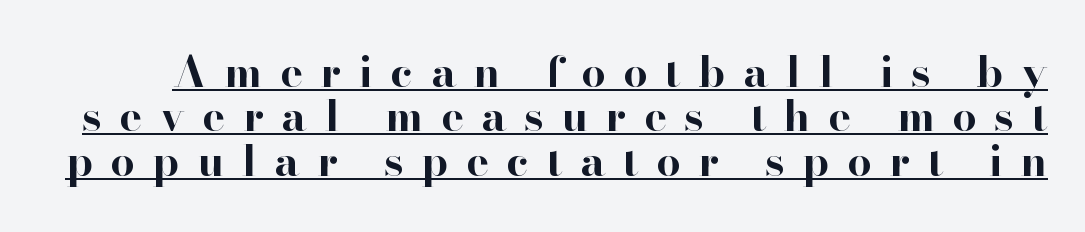
The image shows 43 px bold serif type, upright; set tight line spacing (1.03x), unusually wide letter spacing (+0.41 em), underlined; high stroke contrast and a small x-height.
